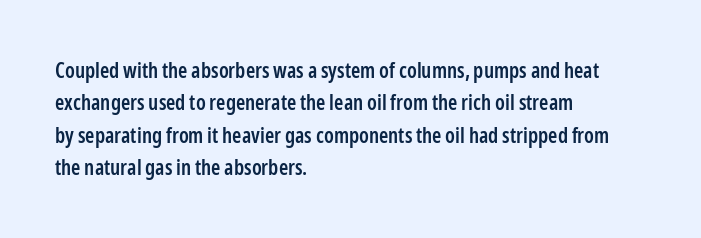
{"italic": "no", "bold": "semi", "underline": "no", "align": "left", "line_spacing": "normal", "line_spacing_ratio": 1.54, "letter_spacing": "normal", "letter_spacing_em": 0.0, "glyph_px": 21}
